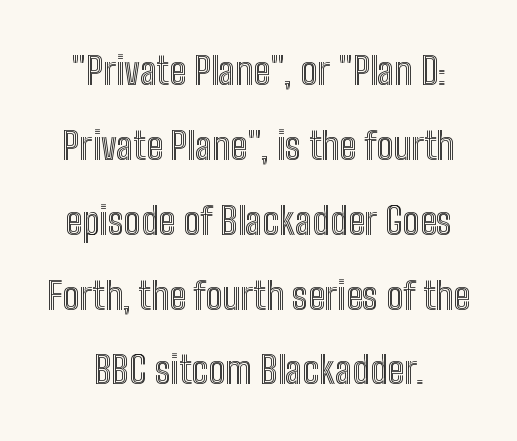
{"italic": "no", "width": "condensed", "x_height": "medium", "monospaced": "no", "underline": "no", "line_spacing": "loose", "line_spacing_ratio": 1.97, "letter_spacing": "normal", "letter_spacing_em": 0.0, "glyph_px": 38}
